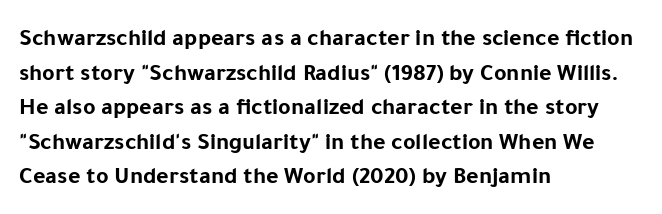
Rule under the text: the space is simply empty. Nothing unusual about the tracking: characters are spaced as the font intends. Leading: standard. This sample uses an upright cut, with every glyph sitting square on the baseline. Set as a true bold cut, around the 700 mark. Line beginnings align vertically; line endings do not.
